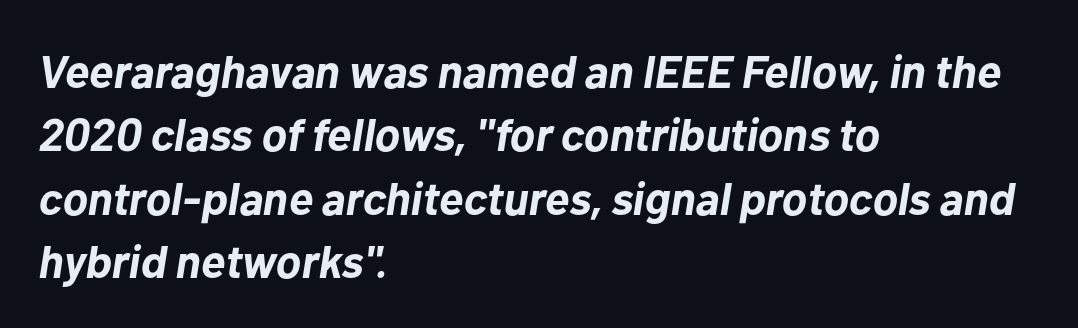
The image shows 46 px bold type, italic (leaning right); set left-aligned, normal line spacing (1.38x), normal letter spacing, not underlined; low stroke contrast and a medium x-height.
